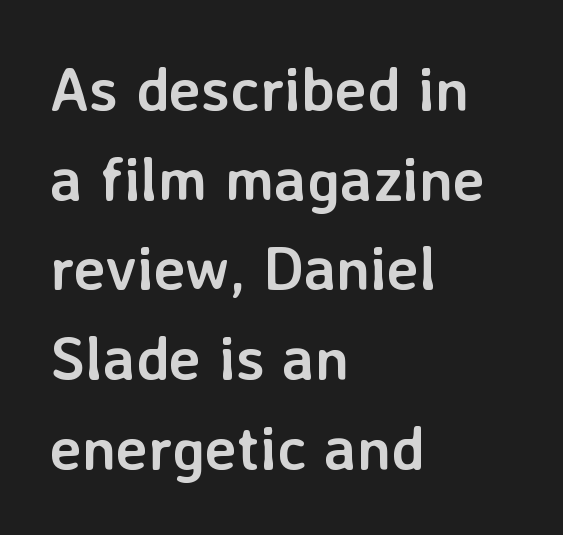
{"serif": "no", "italic": "no", "bold": "yes", "weight": "semibold", "width": "normal", "stroke_contrast": "low", "x_height": "medium", "monospaced": "no", "underline": "no", "align": "left", "line_spacing": "normal", "line_spacing_ratio": 1.47, "letter_spacing": "normal", "letter_spacing_em": 0.0, "glyph_px": 61}
